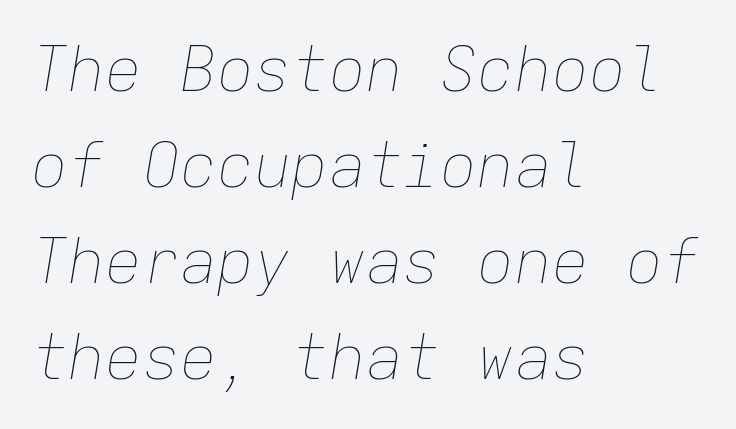
The image shows 62 px thin type, italic (leaning right), monospaced; set left-aligned, normal line spacing (1.55x), normal letter spacing, not underlined; low stroke contrast and a medium x-height.
